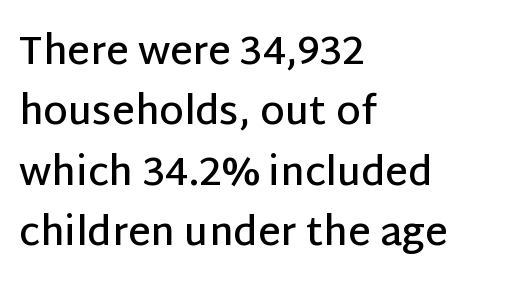
{"serif": "no", "italic": "no", "bold": "semi", "weight": "semibold", "width": "normal", "stroke_contrast": "low", "x_height": "large", "monospaced": "no", "underline": "no", "align": "left", "line_spacing": "normal", "line_spacing_ratio": 1.55, "letter_spacing": "normal", "letter_spacing_em": 0.0, "glyph_px": 39}
